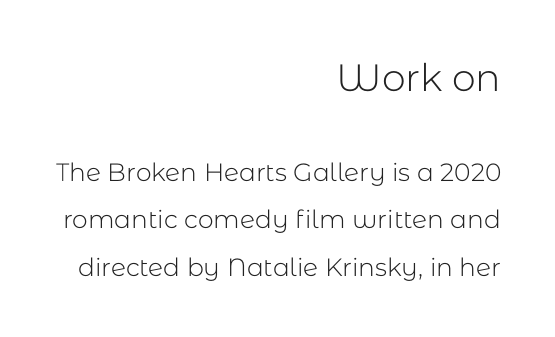
The image shows 38 px light sans-serif type, upright; set right-aligned, line spacing 1.89x, normal letter spacing, not underlined; the first (top) block is 1.52x larger; low stroke contrast and a medium x-height.
